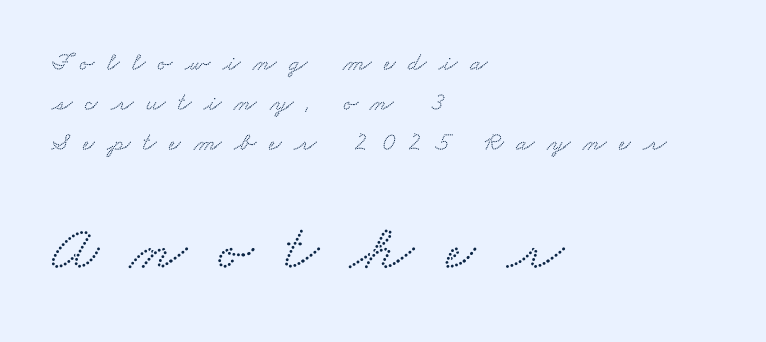
The image shows 65 px wide type; set left-aligned, normal line spacing (1.53x), unusually wide letter spacing (+0.49 em), not underlined; the second (bottom) block is 2.5x larger; low stroke contrast and a small x-height.
